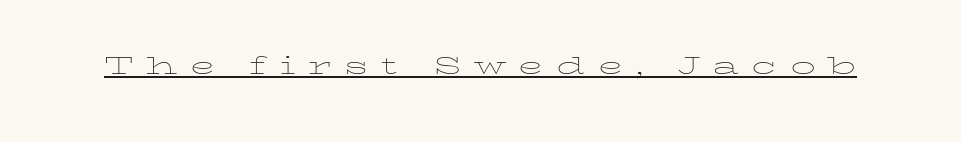
Think of a printed novel: that variable character pitch is what you see here. The typesetting does not lean heavy: it is not bold. Designer's note — italics off, roman on. The rendered words wear a rule along their underside. This sample uses expanded letter spacing, leaving extra air between glyphs.
